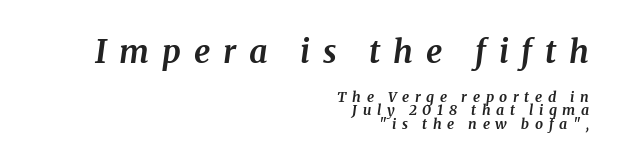
Proportional: the letters do not fall into vertical columns. These lines carry a lot of weight — the face is fully bold. In terms of leading, this rendering errs on the cramped side. Casual observation: everything's shoved over to the right. Clear beneath every line of the passage.
